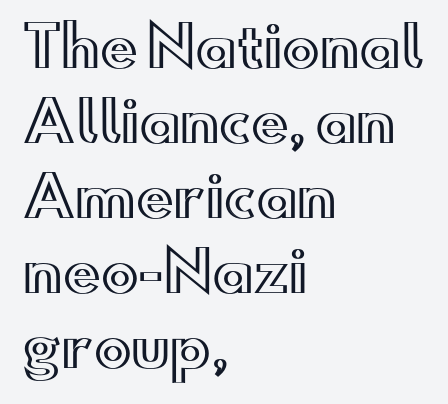
The passage shown has conventional tracking throughout. Lines of text with bare space underneath. Does the leading feel generous? No, just average. Teacher's note: observe the even left margin — that is flush-left alignment. The face used here is proportionally spaced, like ordinary book or web type.
